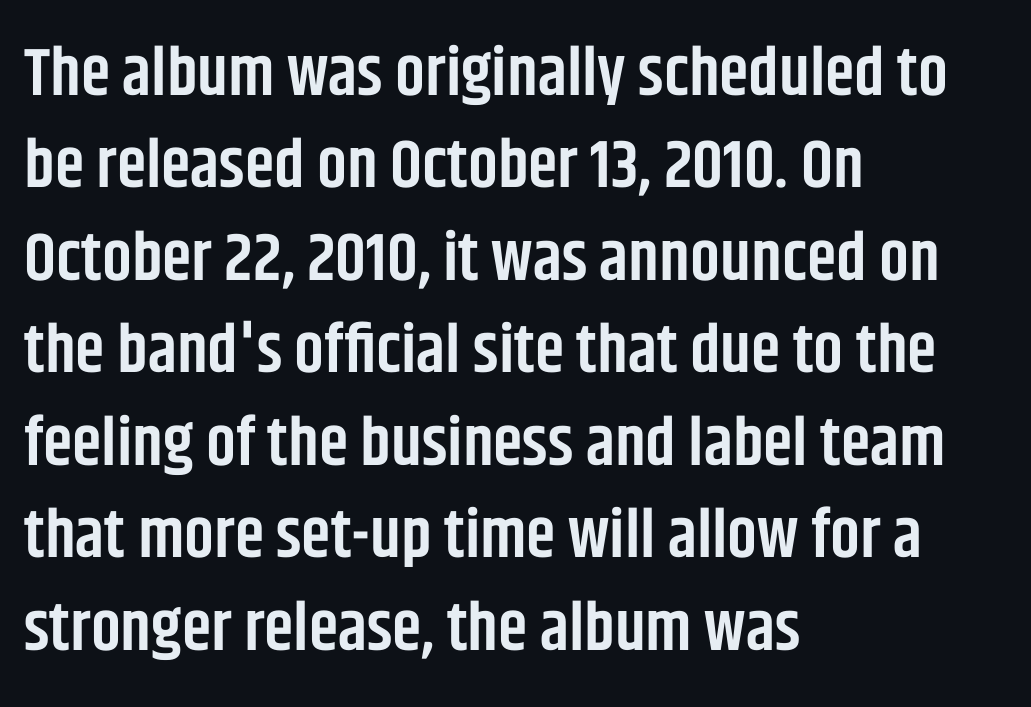
The image shows 67 px semibold, condensed sans-serif type, upright; set left-aligned, normal line spacing (1.38x), normal letter spacing, not underlined; low stroke contrast and a large x-height.
